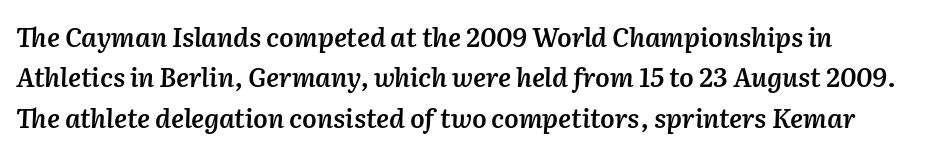
Q: Is the text bold? A: Semi-bold.
Q: Is the text italic (slanted)? A: Yes, it leans right by about 2 degrees.
Q: Is the text underlined? A: No.
Q: Is the spacing between letters normal or unusually wide? A: Normal.
Q: Is the spacing between lines tight, normal or loose? A: Normal.
